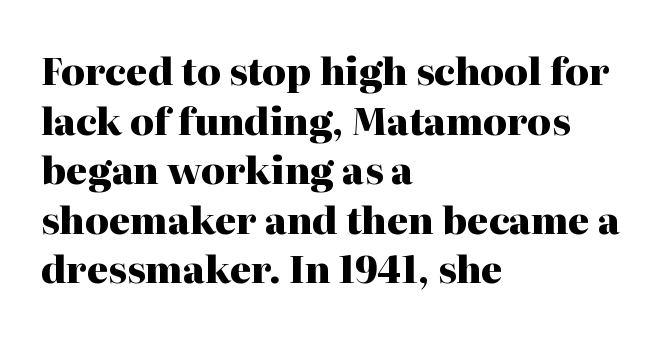
The image shows 37 px heavy serif type, upright; set left-aligned, normal line spacing (1.34x), normal letter spacing, not underlined; high stroke contrast and a medium x-height.
